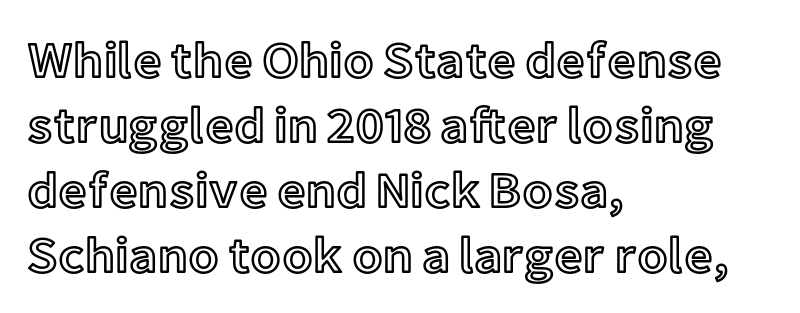
Q: Is the text italic (slanted)? A: No, it is upright.
Q: Is the text underlined? A: No.
Q: How is the paragraph aligned? A: Left-aligned.
Q: Is the spacing between letters normal or unusually wide? A: Normal.
Q: Is the spacing between lines tight, normal or loose? A: Normal.
Q: Width (condensed, normal, or wide)? A: Normal.
Q: x-height? A: Medium.
Q: Monospaced? A: No.
